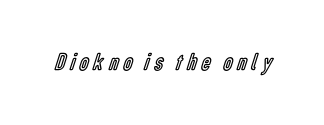
Q: Is the text italic (slanted)? A: Yes.
Q: Is the text underlined? A: No.
Q: Is the spacing between letters normal or unusually wide? A: Unusually wide.
